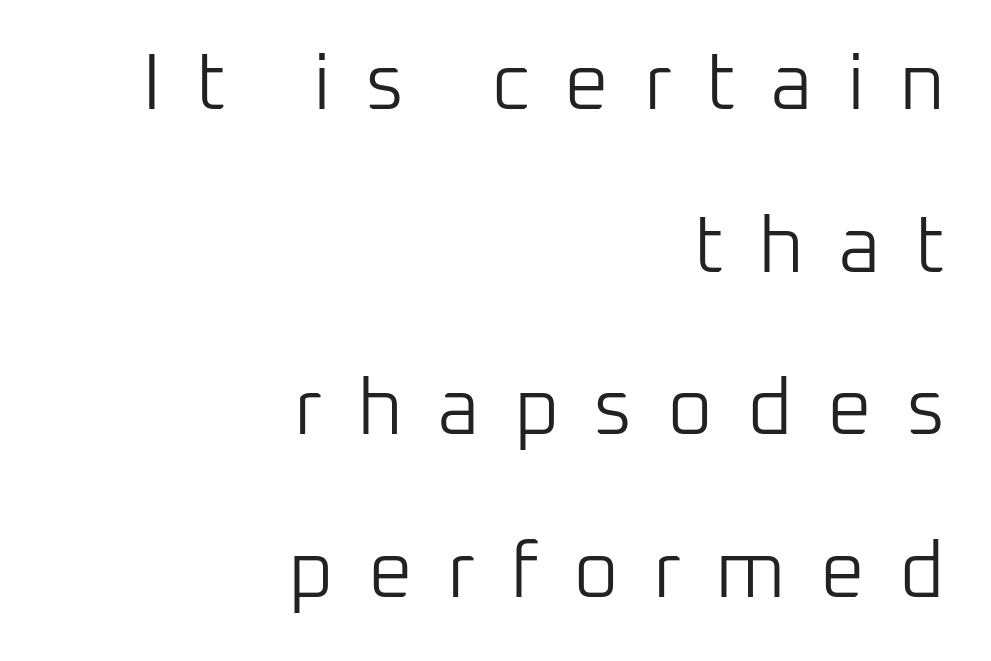
{"serif": "no", "italic": "no", "bold": "no", "weight": "light", "width": "normal", "stroke_contrast": "low", "x_height": "medium", "monospaced": "no", "underline": "no", "align": "right", "line_spacing": "loose", "line_spacing_ratio": 2.06, "letter_spacing": "wide", "letter_spacing_em": 0.43, "glyph_px": 79}
